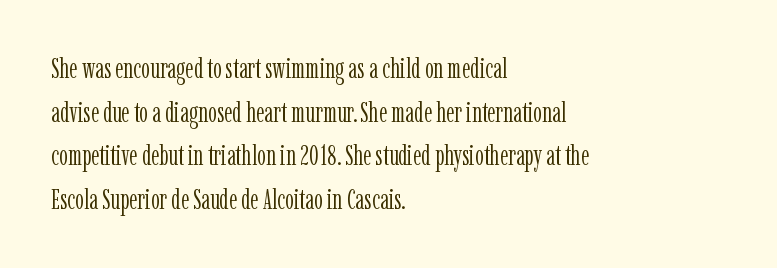
{"serif": "yes", "italic": "no", "bold": "no", "weight": "light", "width": "condensed", "stroke_contrast": "low", "x_height": "medium", "monospaced": "no", "underline": "no", "align": "left", "line_spacing": "normal", "line_spacing_ratio": 1.56, "letter_spacing": "normal", "letter_spacing_em": 0.0, "glyph_px": 28}
